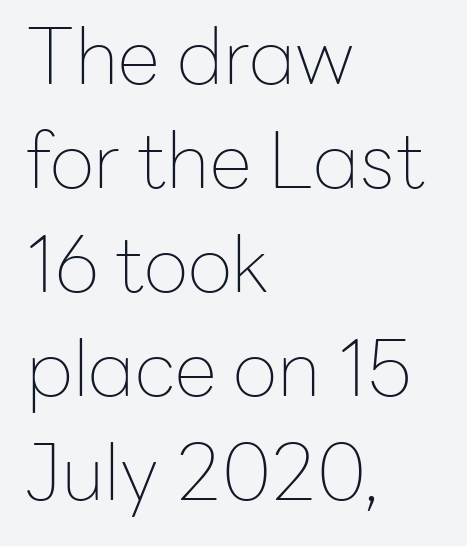
Q: Is the text bold? A: No.
Q: Is the text italic (slanted)? A: No, it is upright.
Q: Is the typeface a serif or a sans-serif typeface? A: Sans-serif.
Q: Is the text underlined? A: No.
Q: How is the paragraph aligned? A: Left-aligned.
Q: Is the spacing between letters normal or unusually wide? A: Normal.
Q: Is the spacing between lines tight, normal or loose? A: Normal.
Q: Width (condensed, normal, or wide)? A: Normal.
Q: Stroke contrast? A: Low.
Q: x-height? A: Medium.
Q: Monospaced? A: No.
